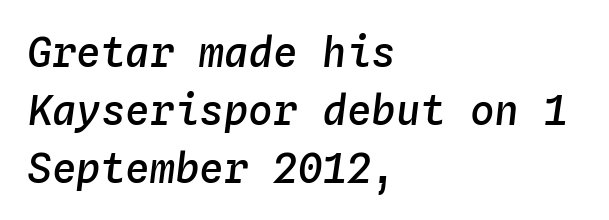
The letters march in equal steps, a hallmark of fixed-pitch type. This sample keeps an unexceptional amount of space between lines. The gaps between neighbouring characters are ordinary and unremarkable. Horizontally, the lines are justified to the leading edge only. A typesetter would mark this as italic.
